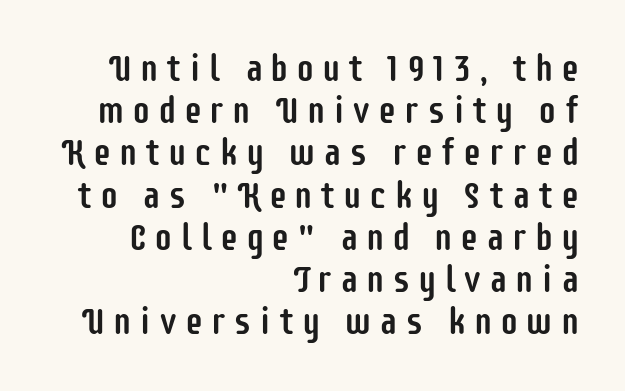
These lines huddle together more closely than default settings would place them. The paragraph has a hard right edge and a soft left edge. What kind of face is this? One without serifs — a sans. Each letter keeps its own natural width here, so spacing adapts to shape.
